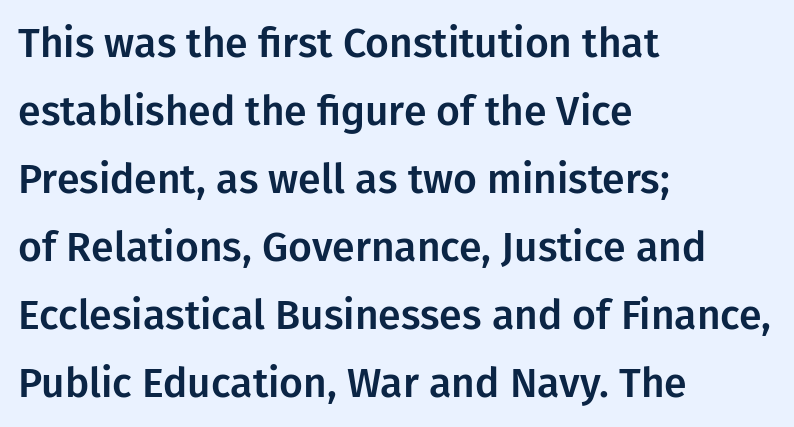
The tracking reads as untouched default to a designer's eye. The words here are not underlined. Is there much room between lines? A standard amount, neither cramped nor airy. A typesetter would call this proportional, since set widths differ per character.
